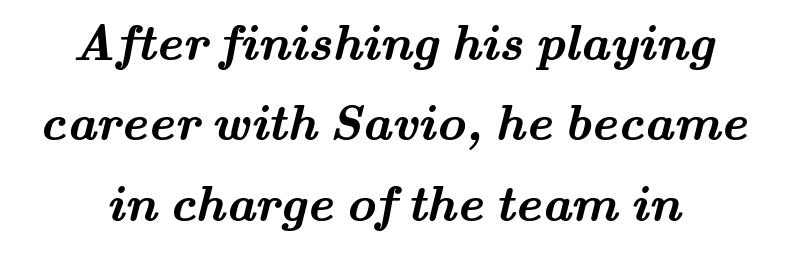
This sample has the flowing, uneven cadence of proportional lettering. In terms of weight, the rendering is a true, heavy bold. These lines are composed in type with serifs. Does the leading feel generous? No, just average. The gap between lines stays unmarked.
